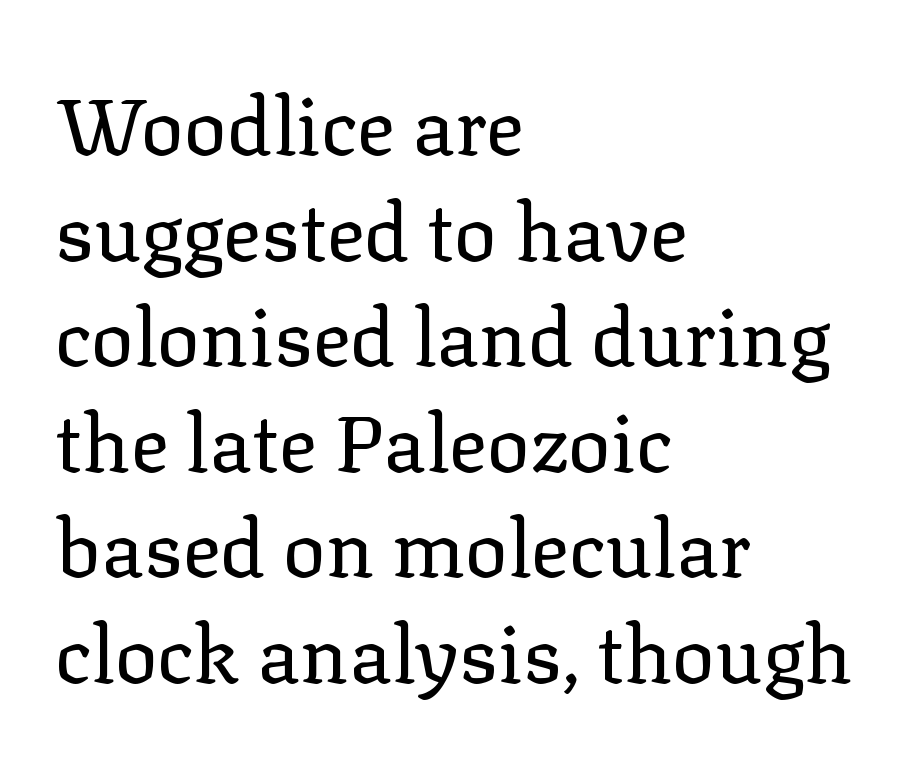
{"serif": "yes", "italic": "no", "bold": "no", "weight": "regular", "width": "normal", "stroke_contrast": "low", "x_height": "medium", "monospaced": "no", "underline": "no", "align": "left", "line_spacing": "normal", "line_spacing_ratio": 1.32, "letter_spacing": "normal", "letter_spacing_em": 0.0, "glyph_px": 80}
